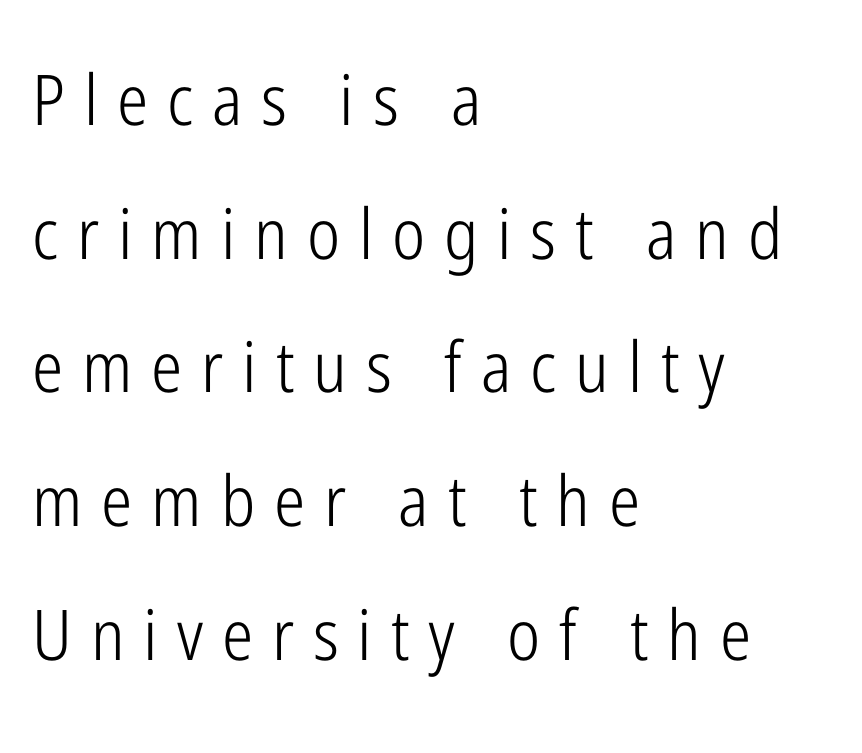
The gap between lines stays unmarked. Tall strokes in this sample are plumb rather than angled. The vertical gap from one line to the next is large. Character widths vary here, with narrow letters taking less room than wide ones. The text was rendered using a sans face with plain stroke endings.
